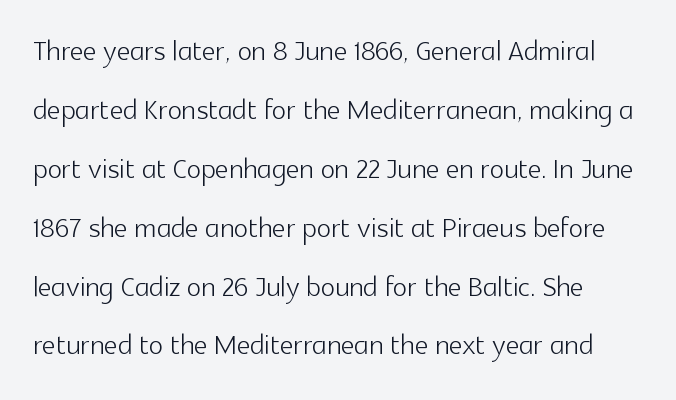
The image shows 38 px light sans-serif type, upright; set normal line spacing (1.55x), normal letter spacing, not underlined; a medium x-height.
